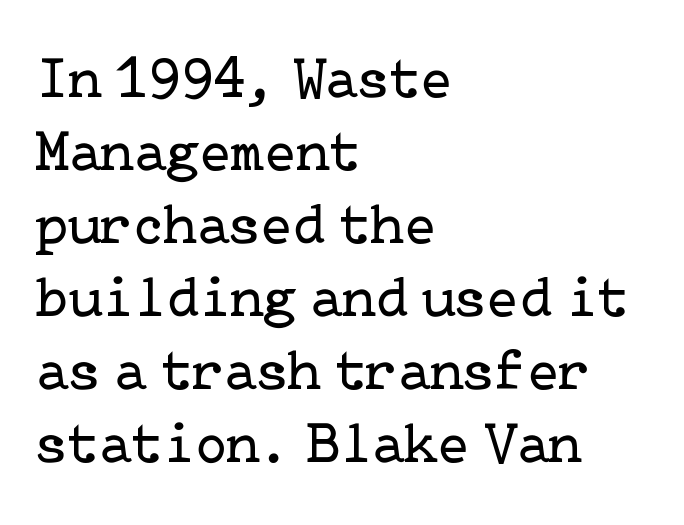
Inter-character spacing is left at the font's built-in metrics. Reading down the column, the eye jumps a familiar distance to each next line. The passage is arranged the way most books set body copy — flush left. A light-to-regular cut is what we see here. Only glyphs here, with clear space below each row. The font family rendered here belongs to the serif group.
